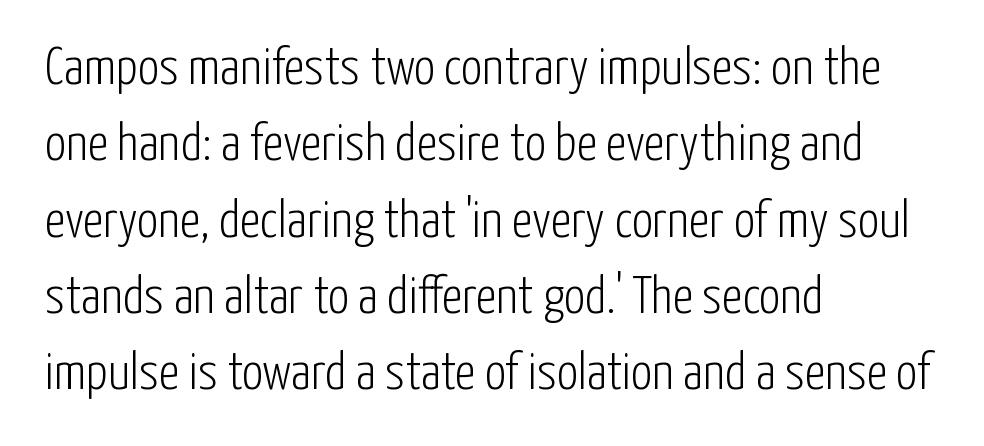
The image shows 53 px light, condensed sans-serif type, upright; set left-aligned, normal line spacing (1.44x), normal letter spacing, not underlined; low stroke contrast and a medium x-height.
